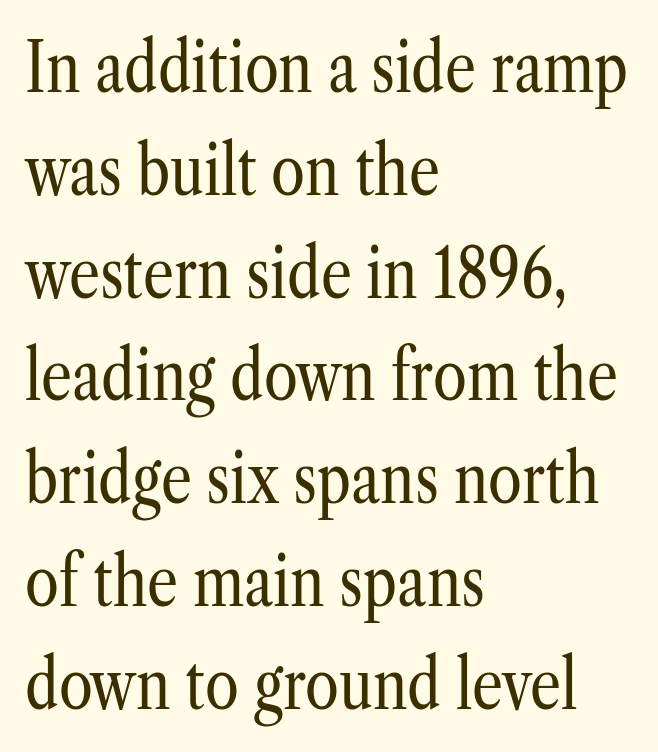
The image shows 69 px regular-weight, condensed serif type, upright; set left-aligned, normal line spacing (1.49x), normal letter spacing, not underlined; low stroke contrast and a medium x-height.
